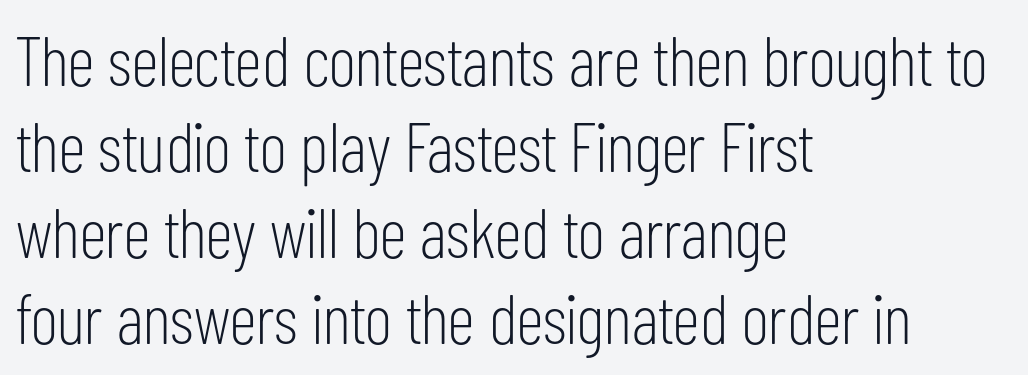
The image shows 70 px light, condensed sans-serif type, upright; set left-aligned, line spacing 1.23x, normal letter spacing, not underlined; low stroke contrast and a medium x-height.
